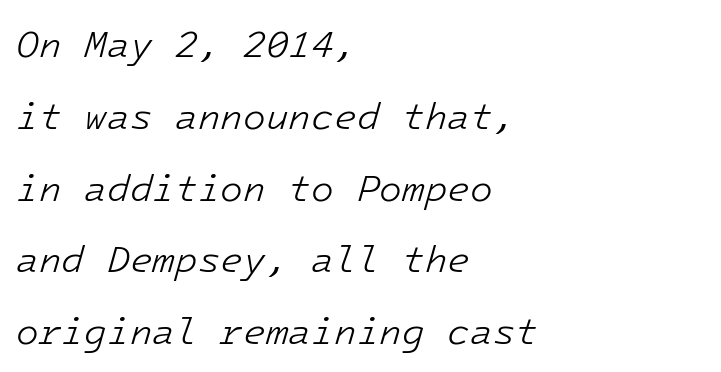
The image shows 37 px light type, italic (leaning right); set left-aligned, loose line spacing (1.94x), normal letter spacing, not underlined; low stroke contrast and a medium x-height.
